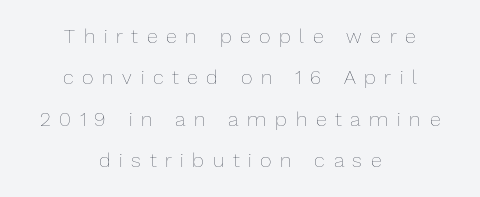
{"italic": "no", "bold": "no", "underline": "no", "align": "center", "line_spacing": "loose", "line_spacing_ratio": 2.07, "letter_spacing": "wide", "letter_spacing_em": 0.43, "glyph_px": 20}
